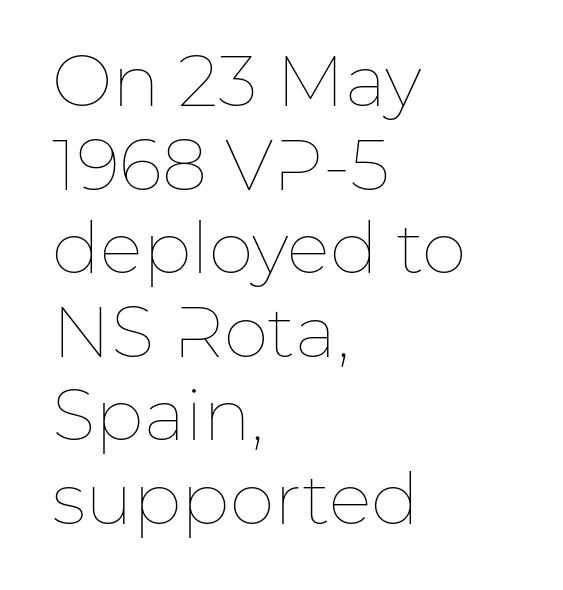
The image shows 72 px thin type, upright; set left-aligned, line spacing 1.16x, normal letter spacing, not underlined; low stroke contrast and a medium x-height.
